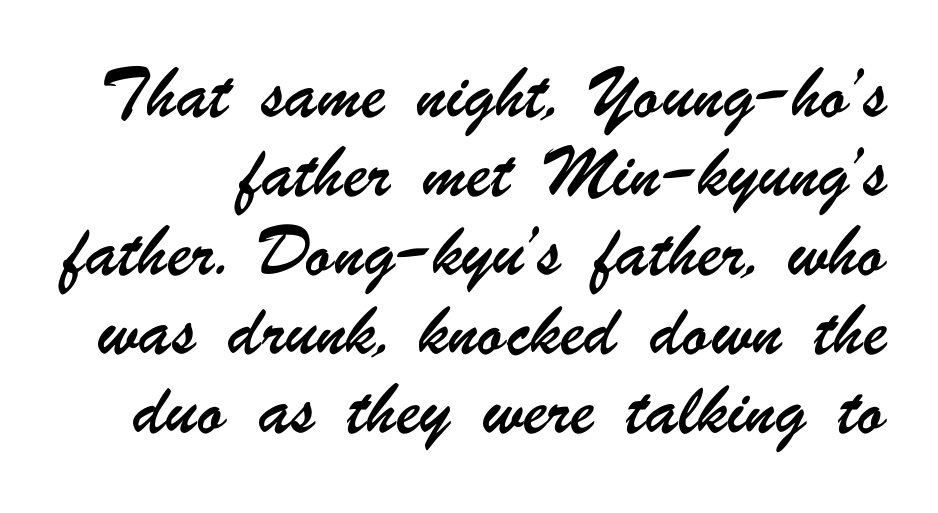
{"serif": "no", "width": "condensed", "stroke_contrast": "low", "x_height": "small", "monospaced": "no", "underline": "no", "line_spacing": "loose", "line_spacing_ratio": 2.47, "letter_spacing": "normal", "letter_spacing_em": 0.0, "glyph_px": 32}
